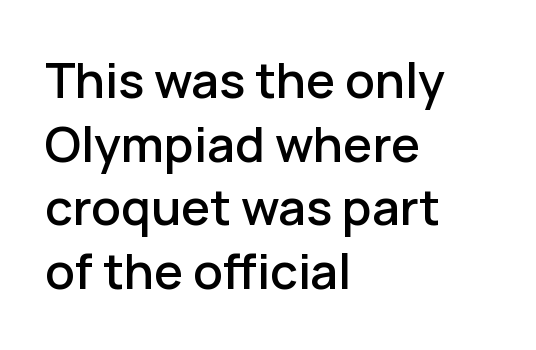
{"serif": "no", "italic": "no", "width": "normal", "stroke_contrast": "low", "x_height": "medium", "monospaced": "no", "underline": "no", "align": "left", "line_spacing": "normal", "line_spacing_ratio": 1.3, "letter_spacing": "normal", "letter_spacing_em": 0.0, "glyph_px": 49}
